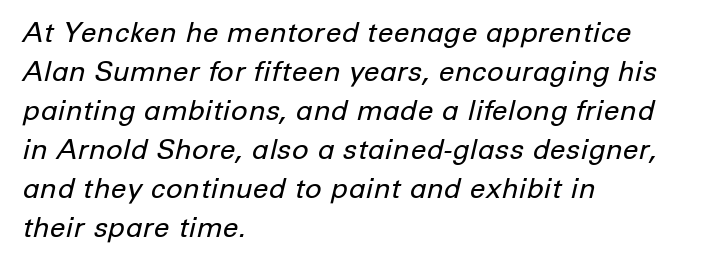
The image shows 28 px regular-weight type, italic (leaning right); set left-aligned, normal line spacing (1.39x), normal letter spacing, not underlined; low stroke contrast and a medium x-height.
